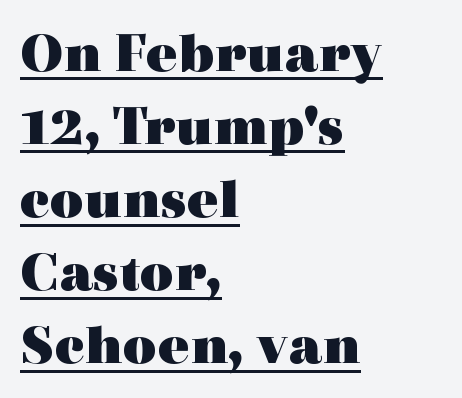
{"serif": "yes", "italic": "no", "bold": "yes", "weight": "heavy", "width": "wide", "x_height": "medium", "monospaced": "no", "underline": "yes", "align": "left", "line_spacing": "normal", "line_spacing_ratio": 1.26, "letter_spacing": "normal", "letter_spacing_em": 0.0, "glyph_px": 58}
